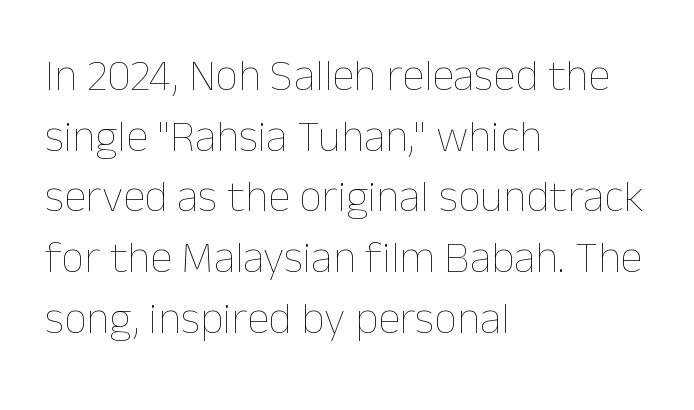
The image shows 45 px thin type, upright; set left-aligned, normal line spacing (1.35x), normal letter spacing, not underlined; low stroke contrast and a medium x-height.
